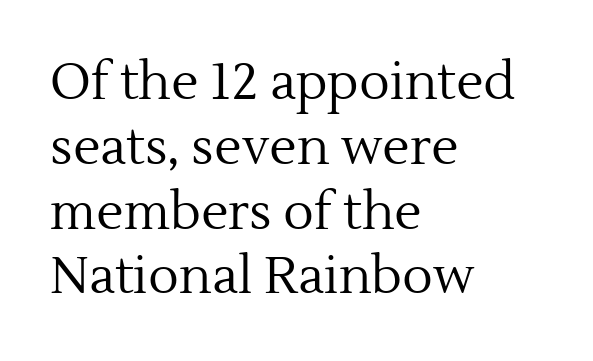
The image shows 51 px regular-weight serif type, upright; set left-aligned, normal line spacing (1.27x), normal letter spacing, not underlined; a medium x-height.
